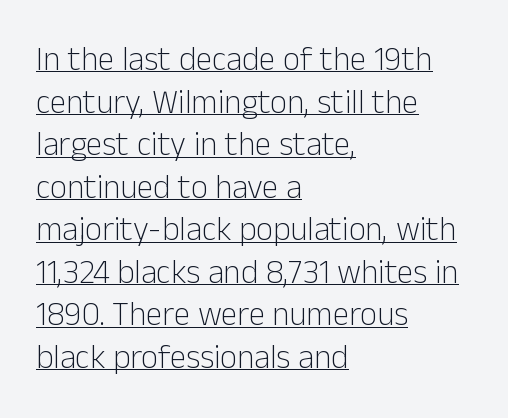
Underline: present. Stroke thickness stays within the range of a standard reading face or lighter. Ascenders rise straight up at ninety degrees. Line beginnings align vertically; line endings do not. The passage shown stacks its lines at a standard gap. Short note: letters normally spaced.
